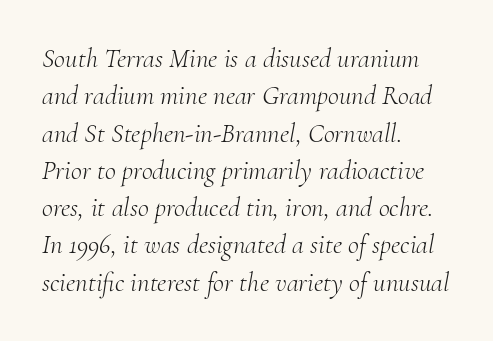
The rows are spaced the way most documents space them. Here the glyphs are tracked normally, forming tight word shapes. Each row of text sits above clean, open space. Line beginnings align vertically; line endings do not.
